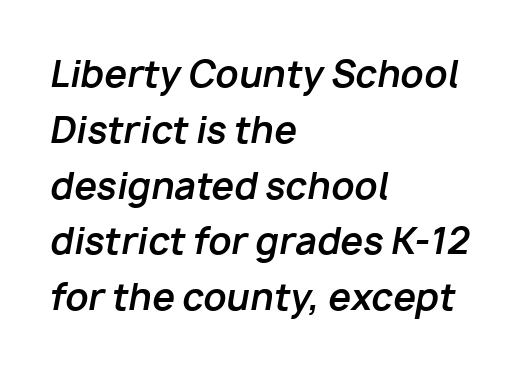
The rendering applies a slant to the glyphs. Weight: bold. Vertical spacing — default. You could call the tracking neutral — neither tight nor loose. Letters rest on an invisible, unmarked baseline. The lines in this sample share a left origin and differ only in where they stop.
